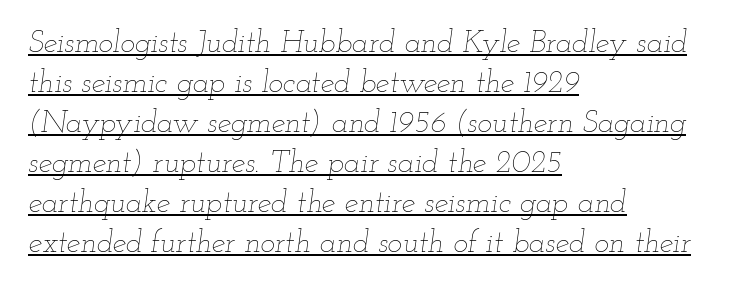
{"italic": "yes", "lean": "right", "slant_degrees": 12, "bold": "no", "weight": "thin", "width": "wide", "stroke_contrast": "low", "x_height": "small", "monospaced": "no", "underline": "yes", "align": "left", "line_spacing": "normal", "line_spacing_ratio": 1.29, "letter_spacing": "normal", "letter_spacing_em": 0.0, "glyph_px": 31}
